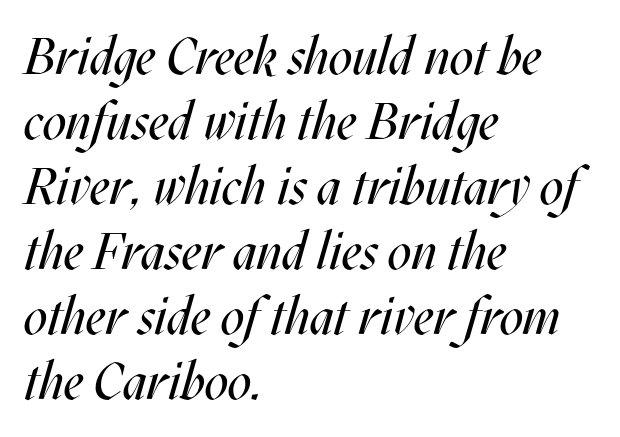
Q: Is the text bold? A: No.
Q: Is the text italic (slanted)? A: Yes, it leans right by about 17 degrees.
Q: Is the text underlined? A: No.
Q: How is the paragraph aligned? A: Left-aligned.
Q: Is the spacing between letters normal or unusually wide? A: Normal.
Q: Is the spacing between lines tight, normal or loose? A: Normal.
Q: Width (condensed, normal, or wide)? A: Condensed.
Q: Stroke contrast? A: Medium.
Q: x-height? A: Large.
Q: Monospaced? A: No.
